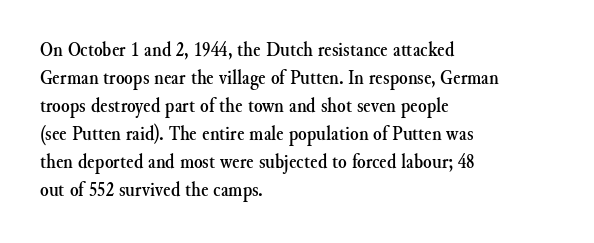
Q: Is the text italic (slanted)? A: No, it is upright.
Q: Is the text underlined? A: No.
Q: How is the paragraph aligned? A: Left-aligned.
Q: Is the spacing between letters normal or unusually wide? A: Normal.
Q: Is the spacing between lines tight, normal or loose? A: Normal.
